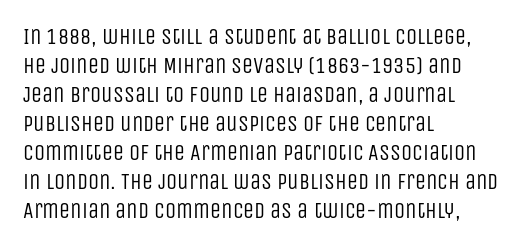
The image shows 22 px text type, upright; set left-aligned, normal line spacing (1.32x), normal letter spacing, not underlined.
